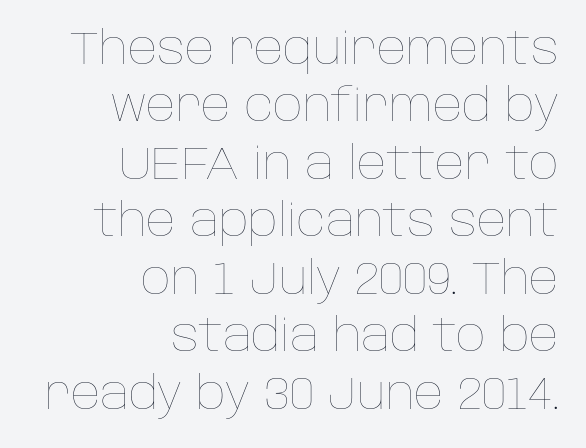
The image shows 46 px thin type, upright; set right-aligned, normal line spacing (1.25x), normal letter spacing, not underlined; low stroke contrast and a large x-height.
